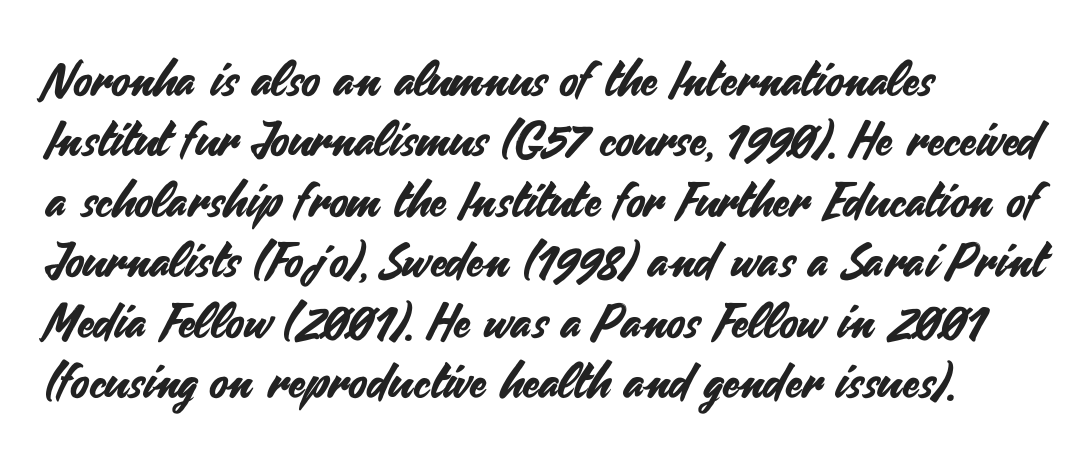
Only glyphs here, with clear space below each row. Observe the absence of serifs on each vertical stroke in this sample. The rendering uses natural spacing where letterforms have individual widths.
